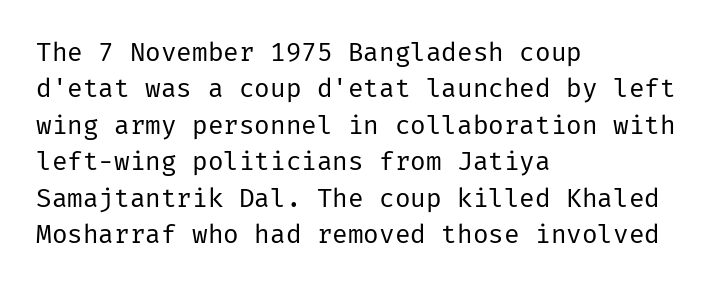
Q: Is the text bold? A: No.
Q: Is the text italic (slanted)? A: No, it is upright.
Q: Is the text underlined? A: No.
Q: How is the paragraph aligned? A: Left-aligned.
Q: Is the spacing between letters normal or unusually wide? A: Normal.
Q: Is the spacing between lines tight, normal or loose? A: Normal.
